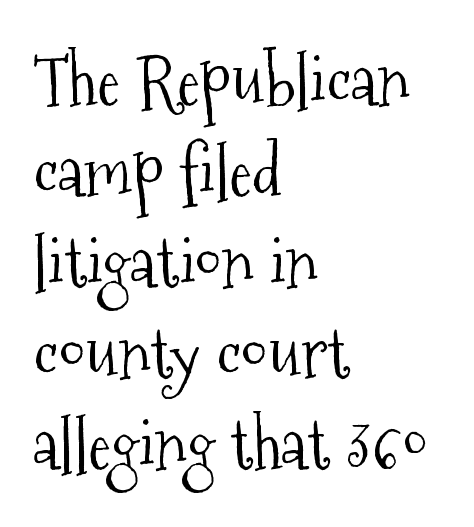
Q: Is the text bold? A: No.
Q: Is the text italic (slanted)? A: No, it is upright.
Q: Is the typeface a serif or a sans-serif typeface? A: Serif.
Q: Is the text underlined? A: No.
Q: How is the paragraph aligned? A: Left-aligned.
Q: Is the spacing between letters normal or unusually wide? A: Normal.
Q: Is the spacing between lines tight, normal or loose? A: Normal.
Q: Width (condensed, normal, or wide)? A: Condensed.
Q: Stroke contrast? A: Medium.
Q: x-height? A: Medium.
Q: Monospaced? A: No.
